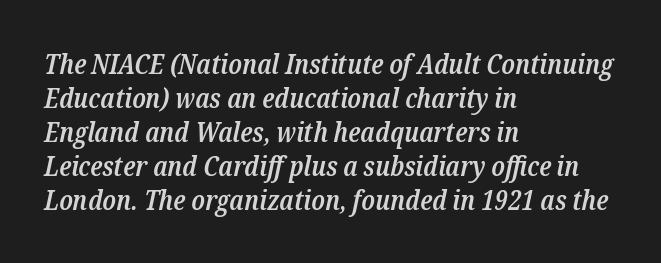
{"serif": "yes", "italic": "yes", "lean": "right", "slant_degrees": 12, "bold": "semi", "weight": "semibold", "width": "condensed", "stroke_contrast": "low", "x_height": "medium", "monospaced": "no", "underline": "no", "align": "left", "line_spacing_ratio": 1.21, "letter_spacing": "normal", "letter_spacing_em": 0.0, "glyph_px": 28}
